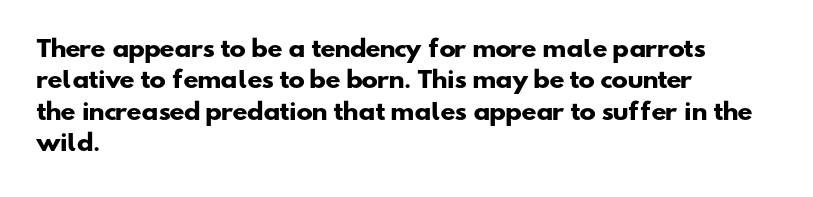
Q: Is the text bold? A: Yes.
Q: Is the text underlined? A: No.
Q: How is the paragraph aligned? A: Left-aligned.
Q: Is the spacing between letters normal or unusually wide? A: Normal.
Q: Is the spacing between lines tight, normal or loose? A: Normal.
